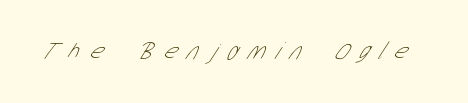
Q: Is the text bold? A: No.
Q: Is the text underlined? A: No.
Q: Is the spacing between letters normal or unusually wide? A: Unusually wide.
